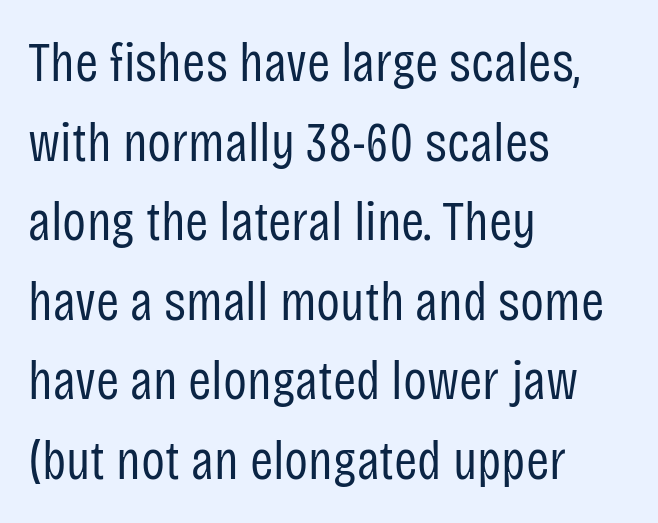
The image shows 56 px regular-weight, condensed sans-serif type, upright; set left-aligned, normal line spacing (1.42x), normal letter spacing, not underlined; low stroke contrast and a large x-height.
